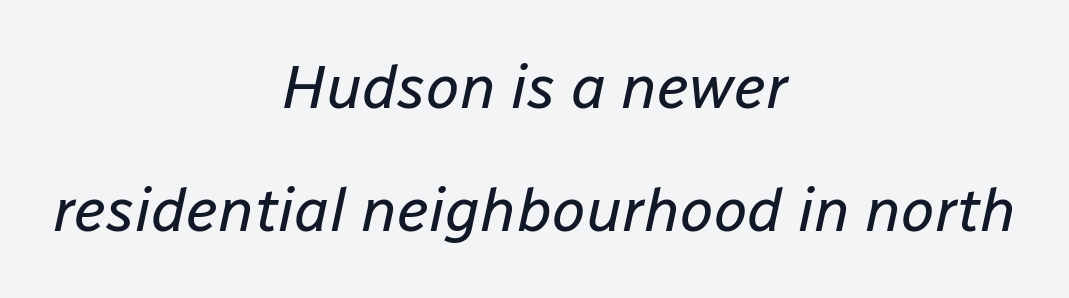
Q: Is the text bold? A: No.
Q: Is the text italic (slanted)? A: Yes, it leans right by about 12 degrees.
Q: Is the text underlined? A: No.
Q: How is the paragraph aligned? A: Centered.
Q: Is the spacing between letters normal or unusually wide? A: Normal.
Q: Is the spacing between lines tight, normal or loose? A: Loose.
Q: Width (condensed, normal, or wide)? A: Normal.
Q: Stroke contrast? A: Low.
Q: x-height? A: Medium.
Q: Monospaced? A: No.
